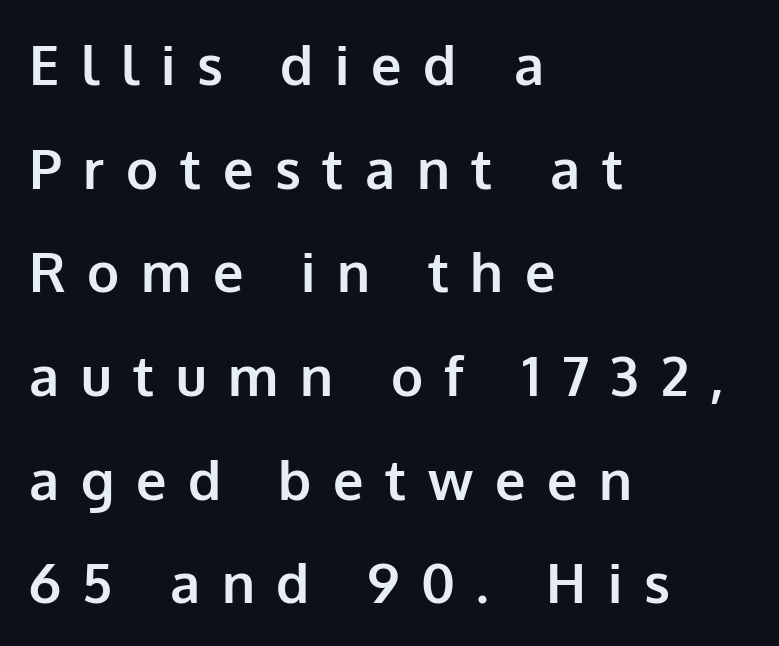
{"serif": "no", "italic": "no", "bold": "yes", "weight": "bold", "width": "normal", "stroke_contrast": "low", "x_height": "medium", "monospaced": "no", "underline": "no", "align": "left", "line_spacing": "loose", "line_spacing_ratio": 1.92, "letter_spacing": "wide", "letter_spacing_em": 0.4, "glyph_px": 54}
